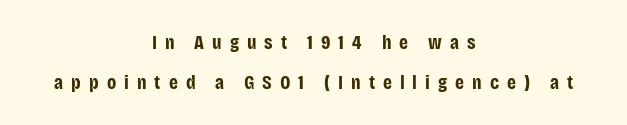
Q: Is the text bold? A: Yes.
Q: Is the text italic (slanted)? A: No, it is upright.
Q: Is the text underlined? A: No.
Q: How is the paragraph aligned? A: Centered.
Q: Is the spacing between letters normal or unusually wide? A: Unusually wide.
Q: Is the spacing between lines tight, normal or loose? A: Loose.
